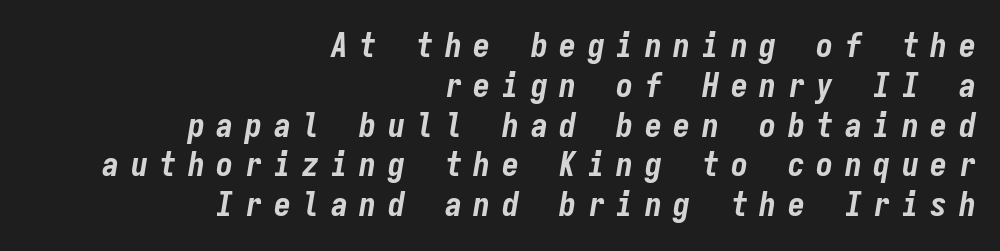
The image shows 34 px bold, condensed type, italic (leaning right), monospaced; set right-aligned, line spacing 1.17x, unusually wide letter spacing (+0.34 em), not underlined; low stroke contrast and a medium x-height.
